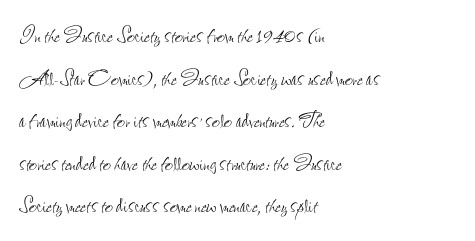
{"bold": "no", "weight": "thin", "width": "condensed", "stroke_contrast": "low", "x_height": "small", "monospaced": "no", "underline": "no", "align": "left", "line_spacing": "normal", "line_spacing_ratio": 1.52, "letter_spacing": "normal", "letter_spacing_em": 0.0, "glyph_px": 28}
